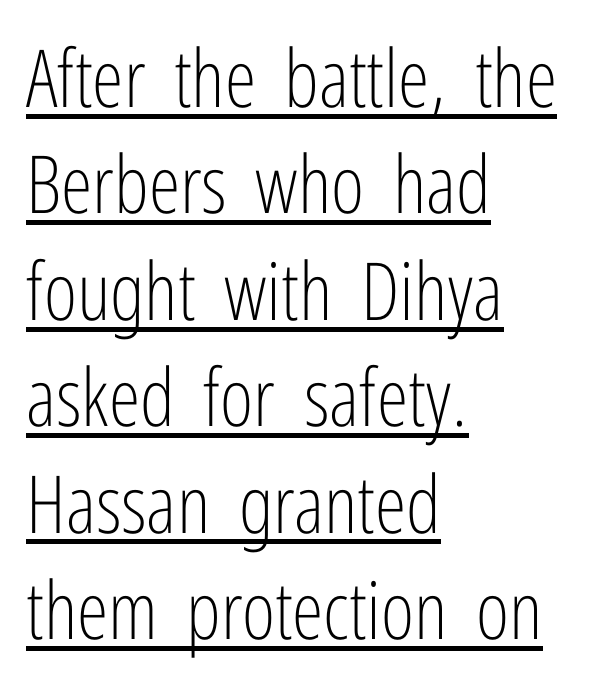
The image shows 80 px light, condensed sans-serif type, upright; set left-aligned, normal line spacing (1.33x), normal letter spacing, underlined; low stroke contrast and a medium x-height.
